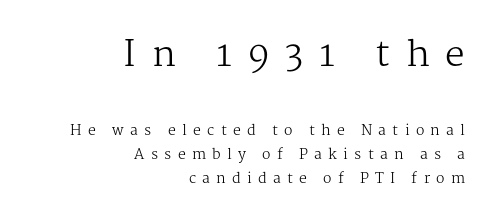
{"serif": "yes", "italic": "no", "bold": "no", "weight": "regular", "width": "normal", "stroke_contrast": "medium", "x_height": "medium", "monospaced": "no", "underline": "no", "align": "right", "line_spacing_ratio": 1.71, "letter_spacing": "wide", "letter_spacing_em": 0.45, "larger_block": "first", "size_ratio": 2.5, "glyph_px": 35}
